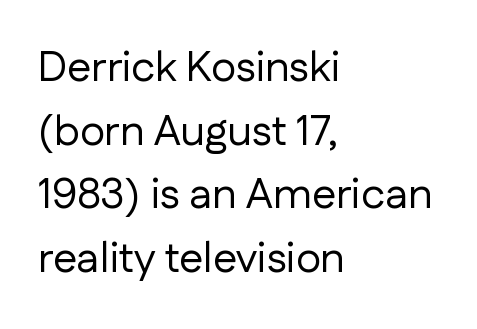
The image shows 43 px regular-weight sans-serif type, upright; set left-aligned, normal line spacing (1.48x), normal letter spacing, not underlined; low stroke contrast and a medium x-height.
